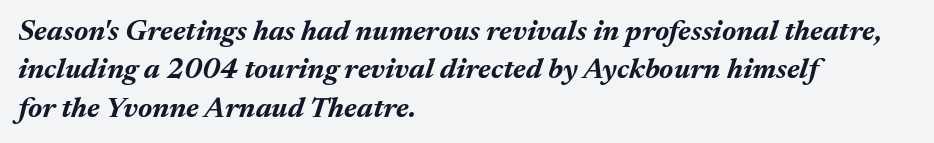
{"italic": "yes", "lean": "right", "slant_degrees": 17, "bold": "yes", "weight": "bold", "width": "normal", "stroke_contrast": "medium", "x_height": "medium", "monospaced": "no", "underline": "no", "align": "left", "line_spacing": "normal", "line_spacing_ratio": 1.32, "letter_spacing": "normal", "letter_spacing_em": 0.0, "glyph_px": 29}
